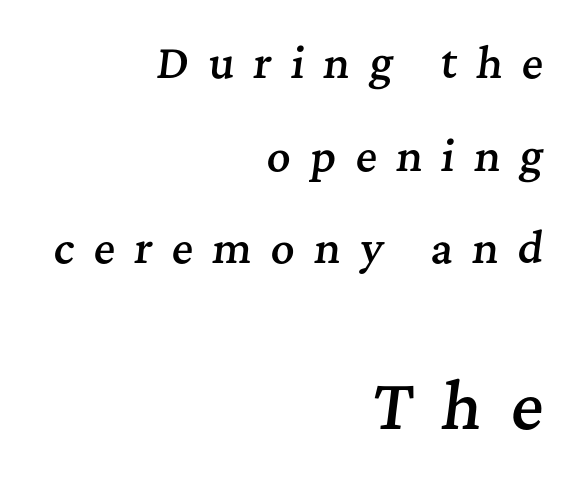
Is the letter spacing exaggerated? Yes — the characters are pushed far apart. Spacing verdict: proportional, widths tailored to each character. You could fit nearly another row in the gap between these rows. I'd describe the lettering as semibold — firm but not a full bold.
